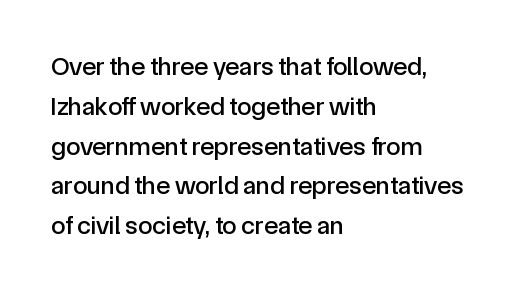
{"italic": "no", "underline": "no", "align": "left", "line_spacing": "normal", "line_spacing_ratio": 1.53, "letter_spacing": "normal", "letter_spacing_em": 0.0, "glyph_px": 26}
